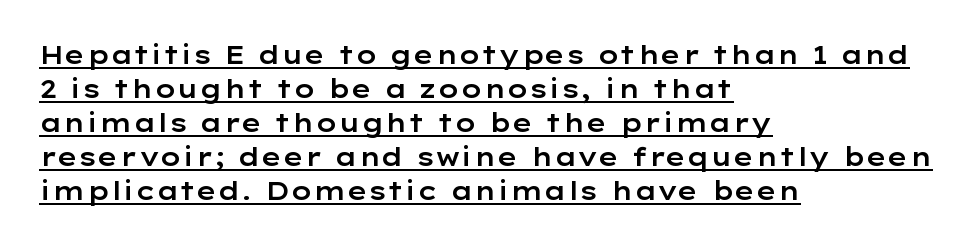
The image shows 25 px text type, upright; set left-aligned, normal line spacing (1.36x), normal letter spacing, underlined.
